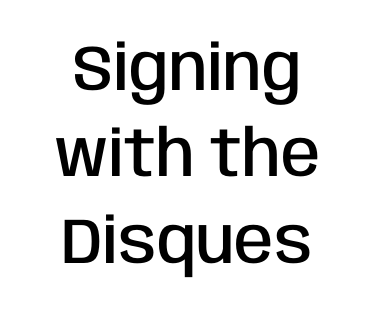
The image shows 64 px semibold, condensed sans-serif type, upright; set centered, normal line spacing (1.35x), normal letter spacing, not underlined; low stroke contrast and a large x-height.
